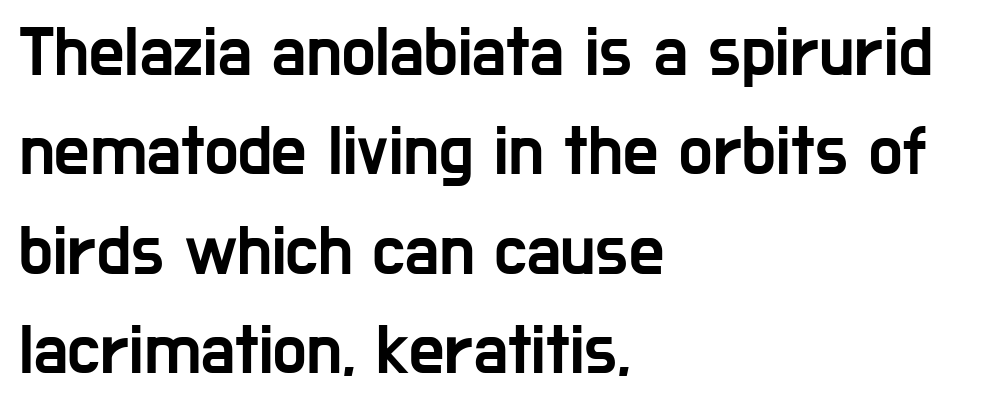
{"serif": "no", "italic": "no", "width": "condensed", "stroke_contrast": "low", "x_height": "medium", "monospaced": "no", "underline": "no", "align": "left", "line_spacing": "normal", "line_spacing_ratio": 1.42, "letter_spacing": "normal", "letter_spacing_em": 0.0, "glyph_px": 70}
